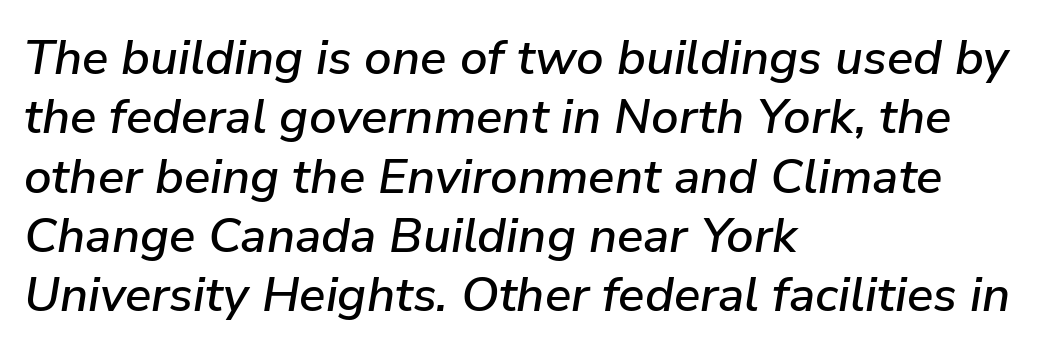
Q: Is the text italic (slanted)? A: Yes, it leans right by about 9 degrees.
Q: Is the text underlined? A: No.
Q: How is the paragraph aligned? A: Left-aligned.
Q: Is the spacing between letters normal or unusually wide? A: Normal.
Q: Width (condensed, normal, or wide)? A: Normal.
Q: Stroke contrast? A: Low.
Q: x-height? A: Medium.
Q: Monospaced? A: No.
